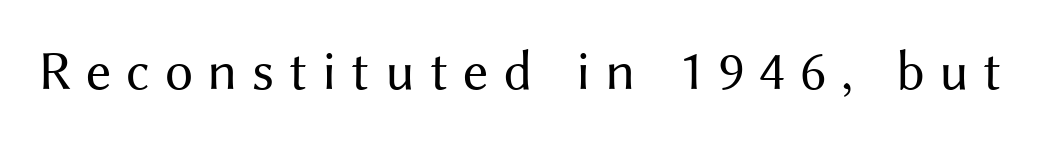
The image shows 56 px regular-weight sans-serif type, upright; set unusually wide letter spacing (+0.26 em), not underlined; medium stroke contrast and a medium x-height.
